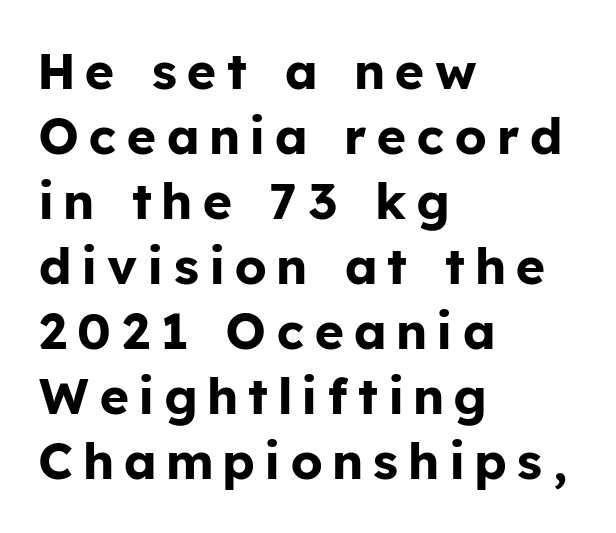
Q: Is the text bold? A: Yes.
Q: Is the text italic (slanted)? A: No, it is upright.
Q: Is the typeface a serif or a sans-serif typeface? A: Sans-serif.
Q: Is the text underlined? A: No.
Q: How is the paragraph aligned? A: Left-aligned.
Q: Is the spacing between letters normal or unusually wide? A: Unusually wide.
Q: Is the spacing between lines tight, normal or loose? A: Normal.
Q: Width (condensed, normal, or wide)? A: Normal.
Q: Stroke contrast? A: Low.
Q: x-height? A: Medium.
Q: Monospaced? A: No.
